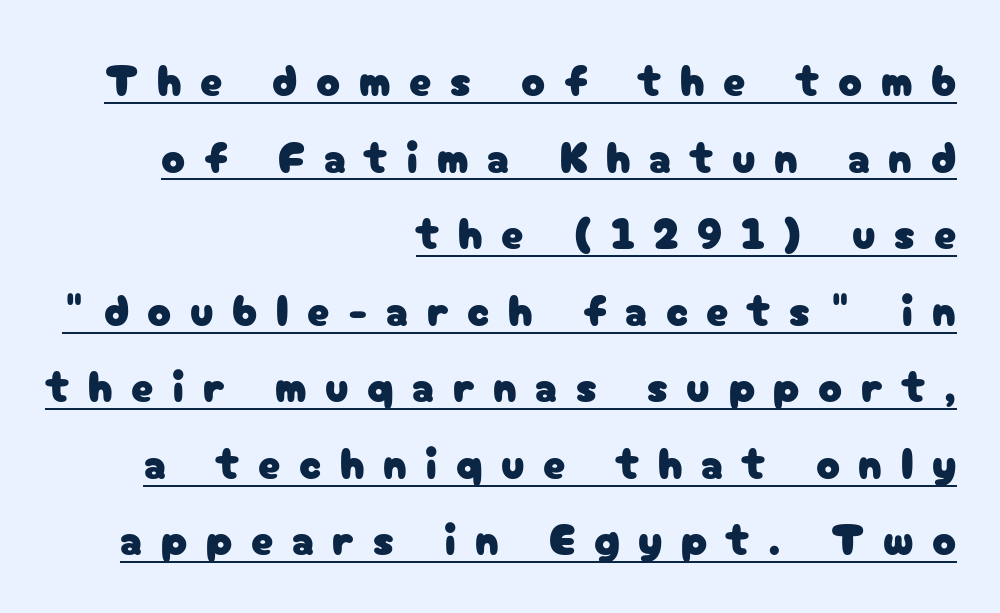
To sum up the face: it is a sans, with no serifs. Someone cranked the tracking dial way up on this one. A continuous stroke trails under the words, as in a hyperlink. Style check: upright. Reading down the block, your eye finds every line finishing at a fixed right position.
